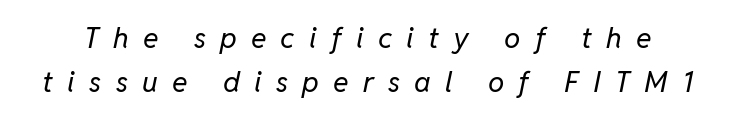
{"italic": "yes", "lean": "right", "slant_degrees": 11, "bold": "no", "weight": "regular", "width": "normal", "stroke_contrast": "low", "x_height": "medium", "monospaced": "no", "underline": "no", "line_spacing": "normal", "line_spacing_ratio": 1.52, "letter_spacing": "wide", "letter_spacing_em": 0.49, "glyph_px": 29}
